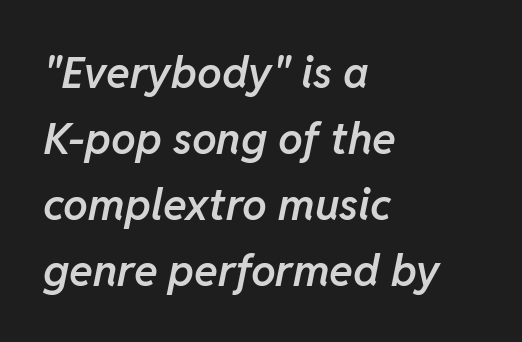
The image shows 44 px semibold type, italic (leaning right); set left-aligned, normal line spacing (1.5x), normal letter spacing, not underlined; low stroke contrast and a medium x-height.
